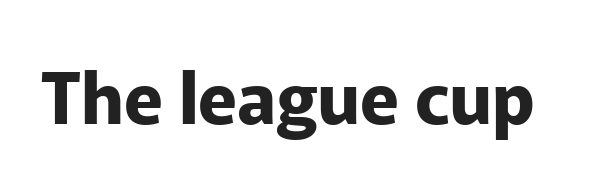
The axis of the letterforms is exactly vertical. Default kerning and tracking; the words read as compact shapes. The typeface chosen for these lines omits serifs. Emphasis by weight is at full strength: bold.
